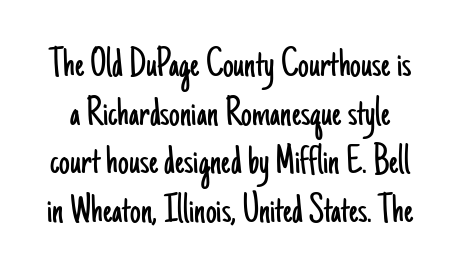
The image shows 43 px light, condensed sans-serif type, upright; set tight line spacing (1.13x), normal letter spacing, not underlined; low stroke contrast and a small x-height.
